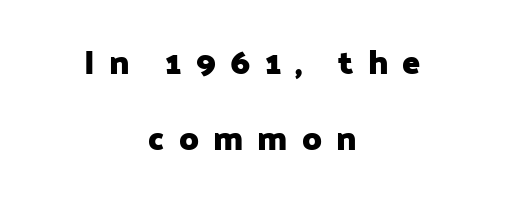
Nobody drew a line under any word here. I'd call this a sans setting — the letters go barefoot. Varying glyph widths throughout — classic text-font behaviour. Strong, thick strokes mark this as bold type. The letters are spread apart with noticeably loose tracking.
